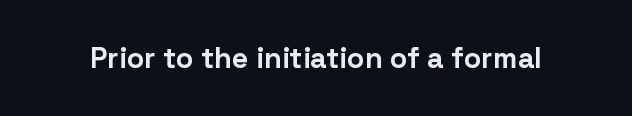
Every stem runs plumb, perpendicular to the baseline. The letters carry no serifs — their stems end cleanly without finishing strokes. The rendering uses natural spacing where letterforms have individual widths. Typographic density is high because the face is bold. Characters follow at the spacing the type designer built in. Any mark beneath the type? The region is blank.
